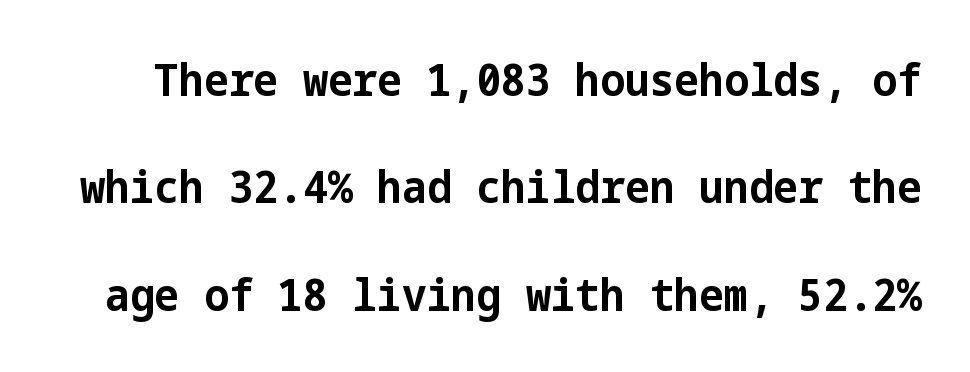
Serifs: no, the terminals of the letterforms are clean. Compared with typical paragraphs, the rows here are farther apart. The letters stand straight up with perfectly vertical stems. The passage shown is emphatically bold. How are the letters spaced? Ordinarily, with no added tracking. Plain, unruled lines of type.
